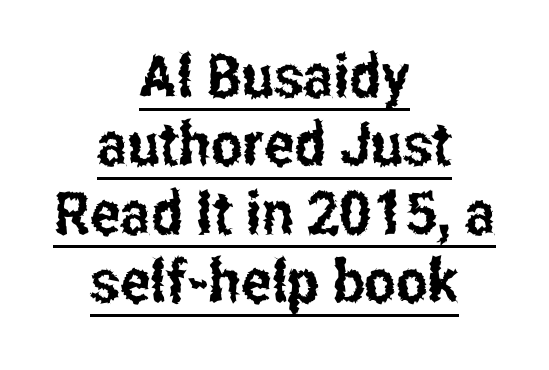
The image shows 60 px condensed sans-serif type, upright; set centered, tight line spacing (1.14x), normal letter spacing, underlined; low stroke contrast and a medium x-height.
